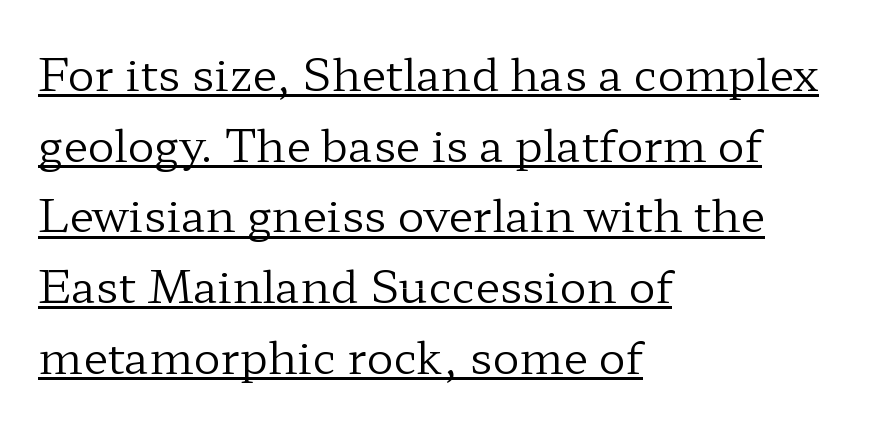
{"serif": "yes", "italic": "no", "bold": "no", "weight": "regular", "width": "wide", "stroke_contrast": "low", "x_height": "medium", "monospaced": "no", "underline": "yes", "align": "left", "line_spacing": "normal", "line_spacing_ratio": 1.57, "letter_spacing": "normal", "letter_spacing_em": 0.0, "glyph_px": 45}
